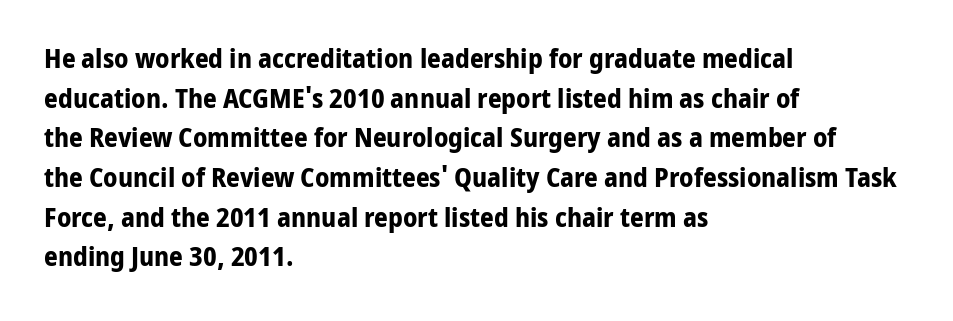
Q: Is the text bold? A: Yes.
Q: Is the text italic (slanted)? A: No, it is upright.
Q: Is the text underlined? A: No.
Q: How is the paragraph aligned? A: Left-aligned.
Q: Is the spacing between letters normal or unusually wide? A: Normal.
Q: Is the spacing between lines tight, normal or loose? A: Normal.
